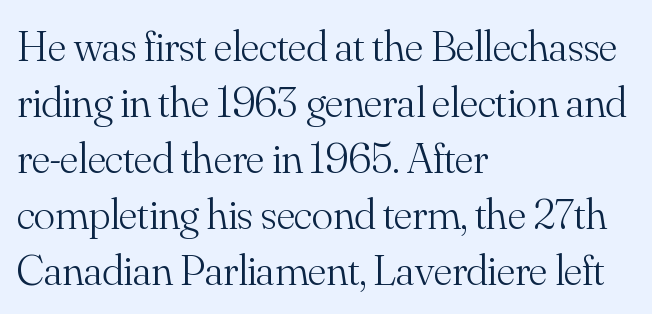
Tracking here is standard; glyphs follow each other at the usual distance. This sample uses an upright cut, with every glyph sitting square on the baseline. The passage shown is not bold in any degree. Baseline-to-baseline distance is the conventional proportion of letter height. The face used here is proportionally spaced, like ordinary book or web type. Plain, unruled lines of type.
